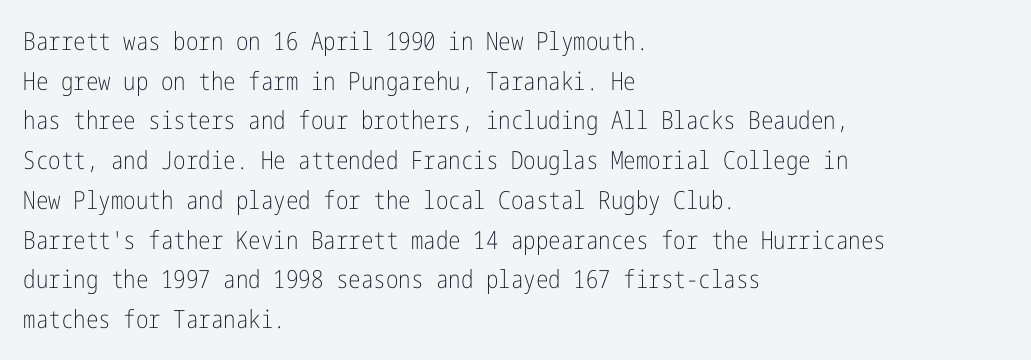
Q: Is the text bold? A: No.
Q: Is the text italic (slanted)? A: No, it is upright.
Q: Is the text underlined? A: No.
Q: How is the paragraph aligned? A: Left-aligned.
Q: Is the spacing between letters normal or unusually wide? A: Normal.
Q: Is the spacing between lines tight, normal or loose? A: Normal.
